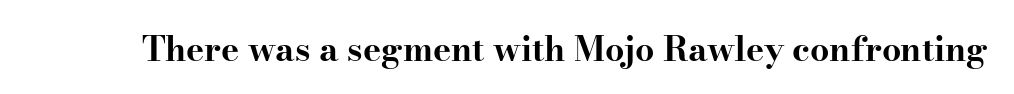
The face used here is proportionally spaced, like ordinary book or web type. The area under the type is left untouched. The letters stand straight up with perfectly vertical stems. Weight check: bold — yes, fully. The rendering keeps characters at their native spacing.
